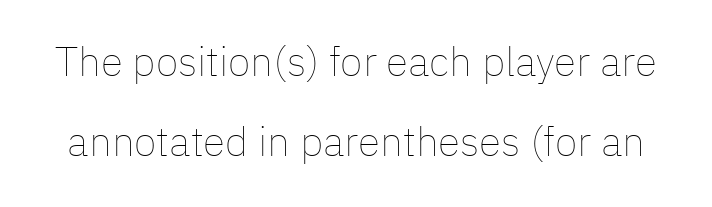
{"italic": "no", "bold": "no", "weight": "thin", "width": "normal", "stroke_contrast": "low", "x_height": "medium", "monospaced": "no", "underline": "no", "line_spacing": "loose", "line_spacing_ratio": 1.94, "letter_spacing": "normal", "letter_spacing_em": 0.0, "glyph_px": 41}
